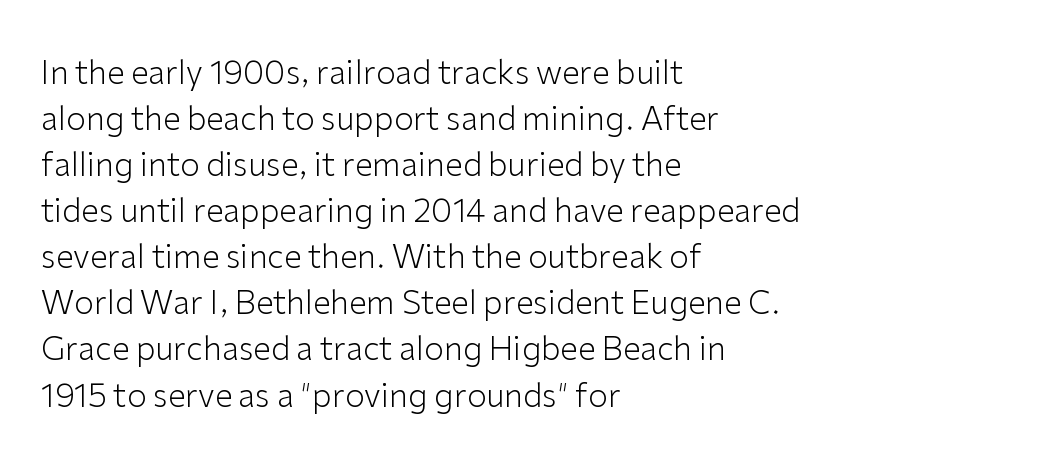
{"serif": "no", "italic": "no", "bold": "no", "weight": "light", "width": "normal", "stroke_contrast": "low", "x_height": "medium", "monospaced": "no", "underline": "no", "align": "left", "line_spacing": "normal", "line_spacing_ratio": 1.44, "letter_spacing": "normal", "letter_spacing_em": 0.0, "glyph_px": 32}
